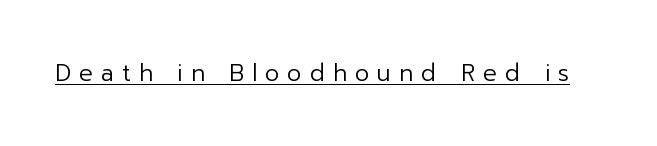
This is roman type, the default non-slanted kind. Honestly, the letter spacing is so wide it's the main thing you notice. Beneath each row of characters lies a ruled line. The weight tops out at a normal text grade.
